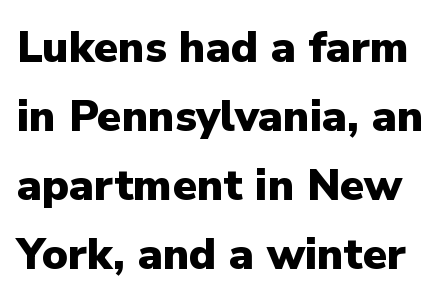
{"serif": "no", "italic": "no", "bold": "yes", "weight": "heavy", "width": "normal", "stroke_contrast": "low", "x_height": "medium", "monospaced": "no", "underline": "no", "line_spacing": "normal", "line_spacing_ratio": 1.57, "letter_spacing": "normal", "letter_spacing_em": 0.0, "glyph_px": 44}
